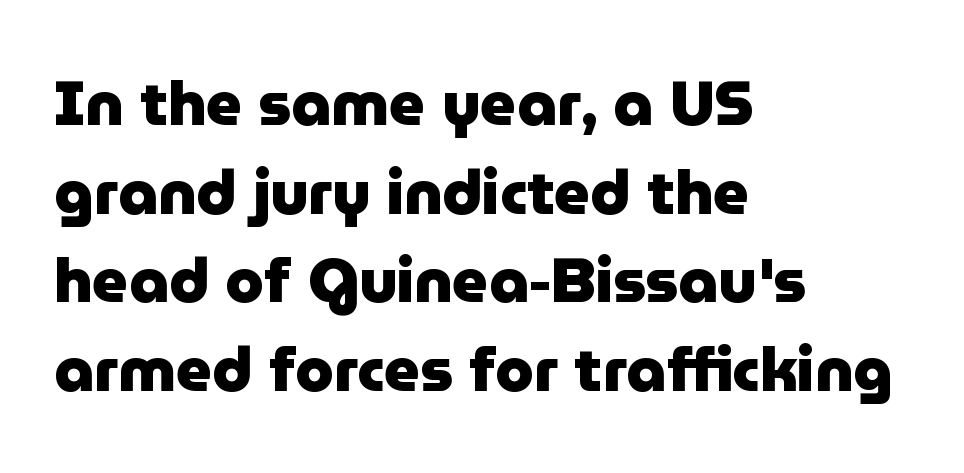
The image shows 62 px heavy sans-serif type, upright; set left-aligned, normal line spacing (1.43x), normal letter spacing, not underlined; low stroke contrast and a medium x-height.
